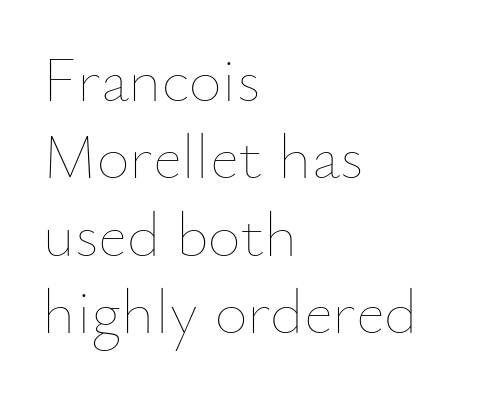
The image shows 64 px thin type, upright; set left-aligned, line spacing 1.21x, normal letter spacing, not underlined; low stroke contrast and a small x-height.
